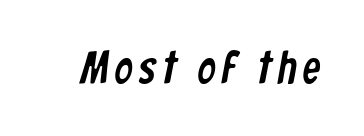
{"serif": "no", "width": "condensed", "stroke_contrast": "low", "x_height": "medium", "monospaced": "no", "underline": "no", "glyph_px": 46}
